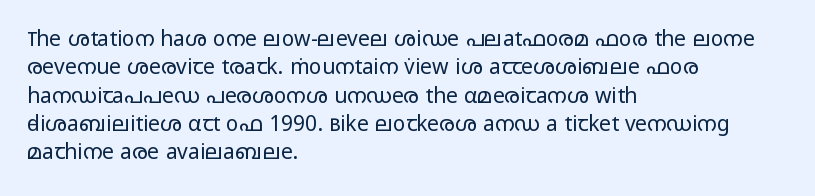
{"italic": "no", "bold": "no", "underline": "no", "align": "left", "line_spacing": "normal", "line_spacing_ratio": 1.35, "letter_spacing": "normal", "letter_spacing_em": 0.0, "glyph_px": 21}
